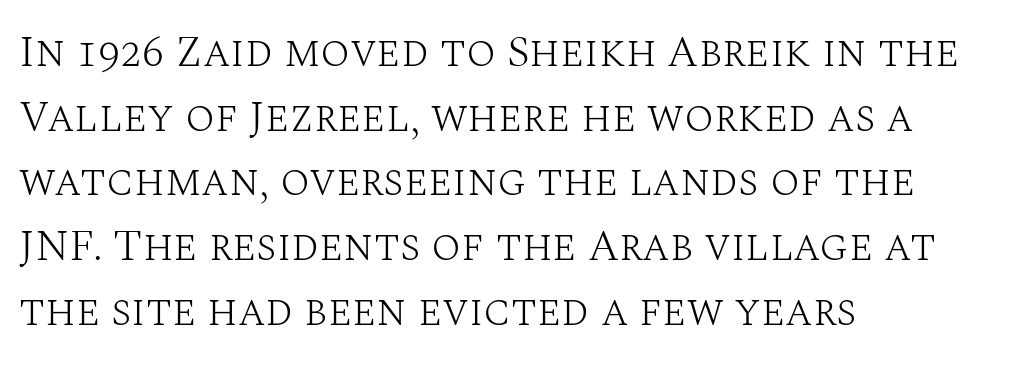
The image shows 44 px light serif type, upright; set left-aligned, normal line spacing (1.47x), normal letter spacing, not underlined; medium stroke contrast and a large x-height.
